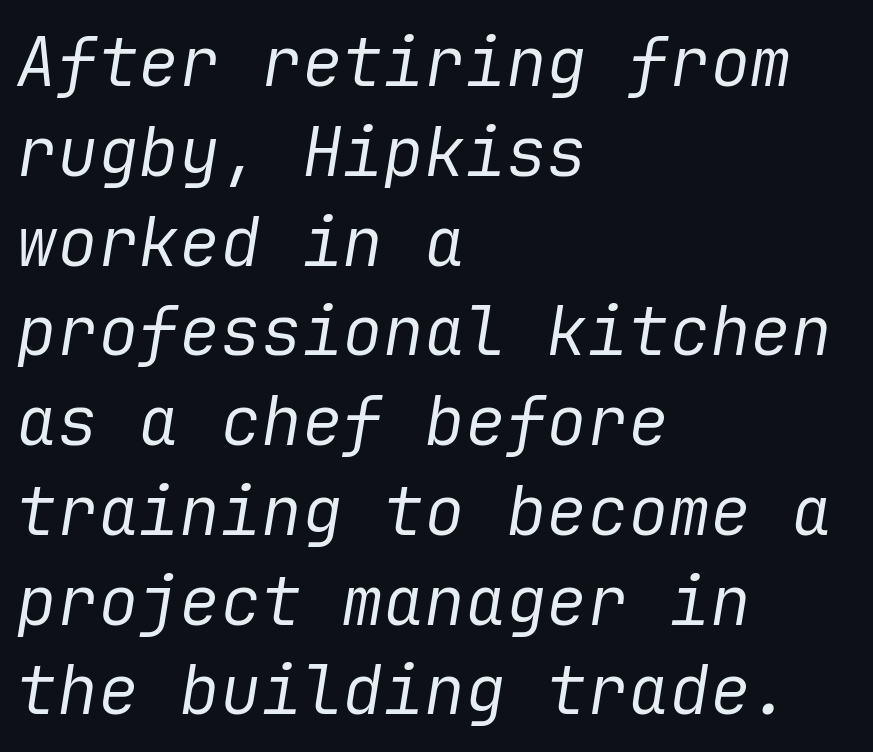
The image shows 68 px regular-weight type, italic (leaning right); set left-aligned, normal line spacing (1.32x), normal letter spacing, not underlined; low stroke contrast and a medium x-height.
